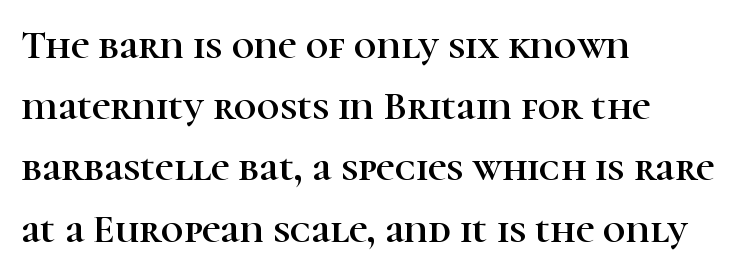
The image shows 40 px serif type, upright; set left-aligned, normal line spacing (1.53x), normal letter spacing, not underlined; high stroke contrast and a medium x-height.
